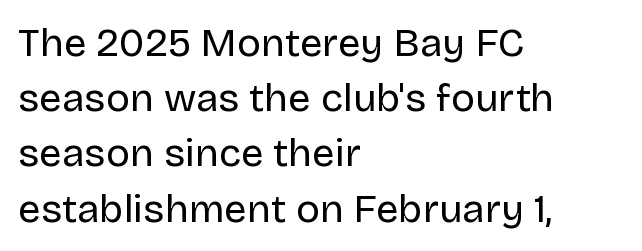
{"serif": "no", "italic": "no", "bold": "no", "weight": "regular", "width": "normal", "stroke_contrast": "low", "x_height": "large", "monospaced": "no", "underline": "no", "align": "left", "line_spacing": "normal", "line_spacing_ratio": 1.38, "letter_spacing": "normal", "letter_spacing_em": 0.0, "glyph_px": 40}
